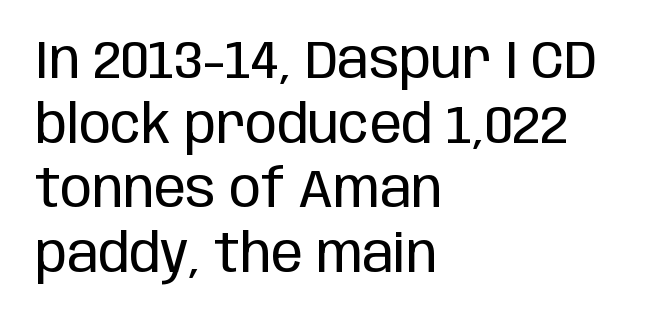
{"serif": "no", "italic": "no", "bold": "no", "weight": "regular", "width": "condensed", "stroke_contrast": "low", "x_height": "large", "monospaced": "no", "underline": "no", "align": "left", "line_spacing_ratio": 1.22, "letter_spacing": "normal", "letter_spacing_em": 0.0, "glyph_px": 53}
